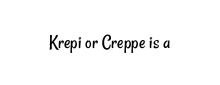
Think standard paragraph weight, or any step lighter than that. Spacing between characters is what you'd get straight out of the box. The space directly below the letters is spotless.
